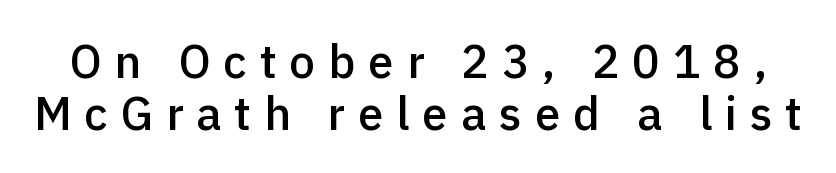
{"serif": "no", "italic": "no", "bold": "semi", "weight": "semibold", "width": "normal", "x_height": "medium", "monospaced": "no", "underline": "no", "line_spacing": "tight", "line_spacing_ratio": 1.12, "letter_spacing": "wide", "letter_spacing_em": 0.28, "glyph_px": 46}
